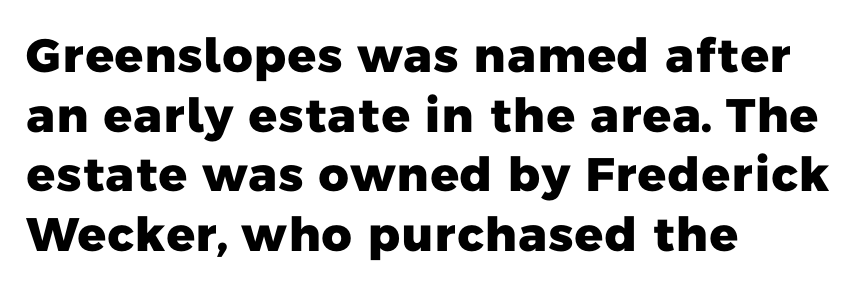
The image shows 47 px heavy sans-serif type; set left-aligned, normal line spacing (1.27x), normal letter spacing, not underlined; low stroke contrast and a medium x-height.
